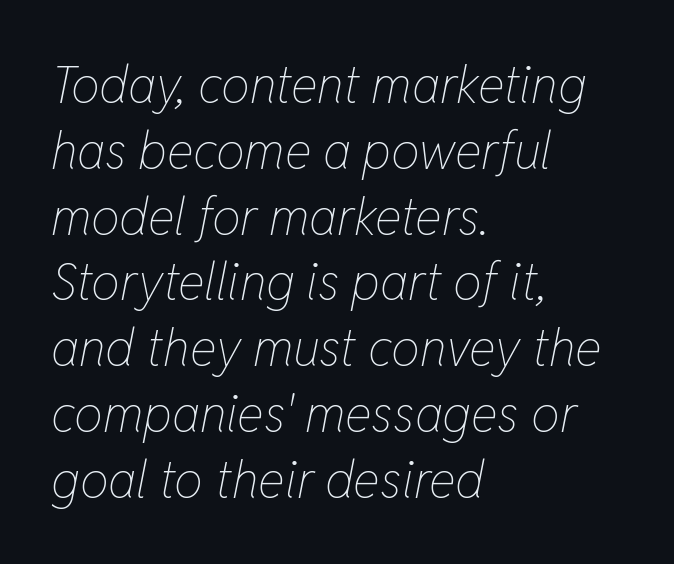
Q: Is the text bold? A: No.
Q: Is the text italic (slanted)? A: Yes, it leans right by about 11 degrees.
Q: Is the text underlined? A: No.
Q: How is the paragraph aligned? A: Left-aligned.
Q: Is the spacing between letters normal or unusually wide? A: Normal.
Q: Is the spacing between lines tight, normal or loose? A: Normal.
Q: Width (condensed, normal, or wide)? A: Condensed.
Q: Stroke contrast? A: Low.
Q: x-height? A: Medium.
Q: Monospaced? A: No.
